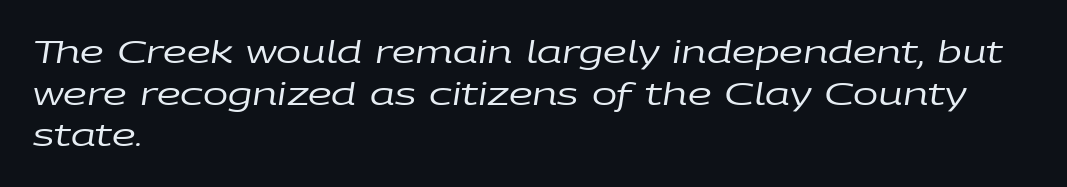
The image shows 30 px regular-weight, wide type, italic (leaning right); set left-aligned, normal line spacing (1.39x), normal letter spacing, not underlined; low stroke contrast and a large x-height.
